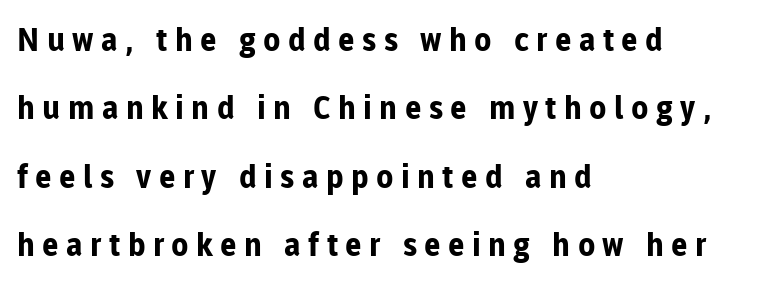
The image shows 32 px bold sans-serif type, upright; set left-aligned, loose line spacing (2.14x), unusually wide letter spacing (+0.23 em), not underlined; low stroke contrast and a medium x-height.
